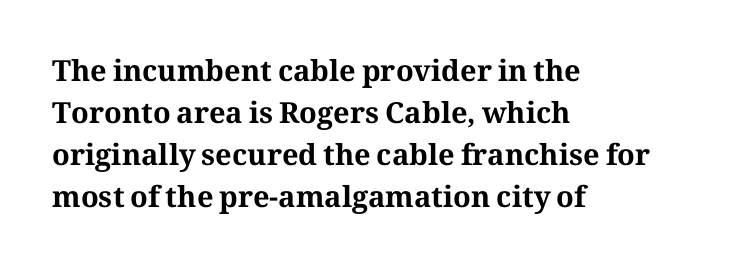
The image shows 29 px bold serif type, upright; set left-aligned, normal line spacing (1.45x), normal letter spacing, not underlined; medium stroke contrast and a medium x-height.
